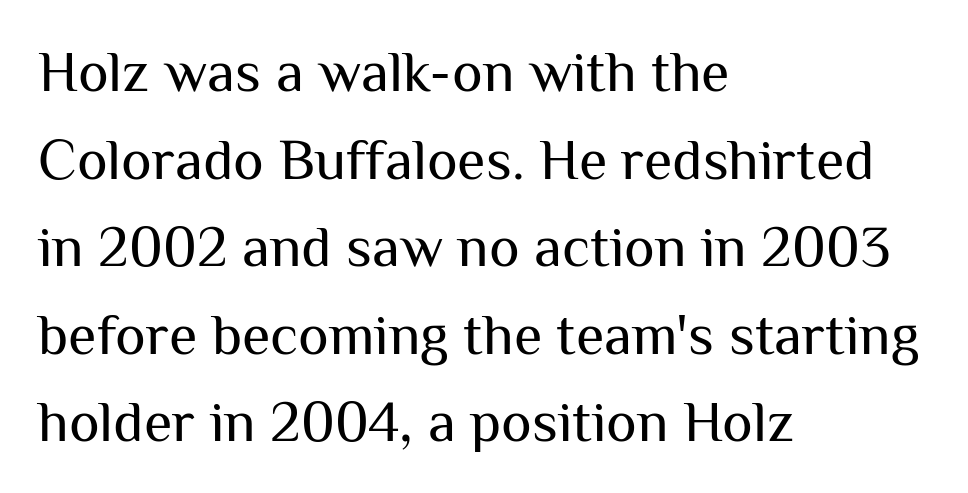
Q: Is the text bold? A: No.
Q: Is the text italic (slanted)? A: No, it is upright.
Q: Is the typeface a serif or a sans-serif typeface? A: Sans-serif.
Q: Is the text underlined? A: No.
Q: How is the paragraph aligned? A: Left-aligned.
Q: Is the spacing between letters normal or unusually wide? A: Normal.
Q: Is the spacing between lines tight, normal or loose? A: Normal.
Q: Width (condensed, normal, or wide)? A: Normal.
Q: Stroke contrast? A: Medium.
Q: x-height? A: Medium.
Q: Monospaced? A: No.
